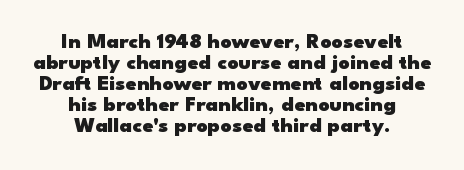
{"italic": "no", "bold": "yes", "underline": "no", "align": "center", "line_spacing": "tight", "line_spacing_ratio": 0.96, "letter_spacing": "normal", "letter_spacing_em": 0.0, "glyph_px": 22}
